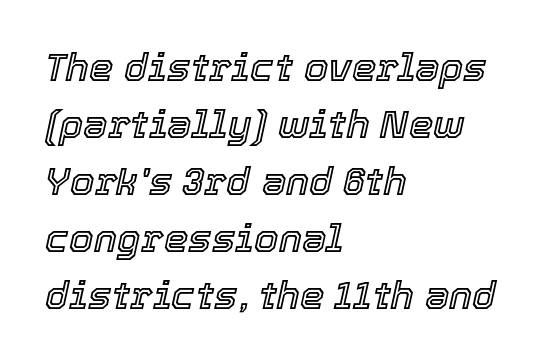
The lines sit at an ordinary, default distance from one another. Tracking value appears to be zero — textbook default spacing. This sample uses an oblique cut, with every glyph tilted off the vertical. Has an underline been added? It has not.
